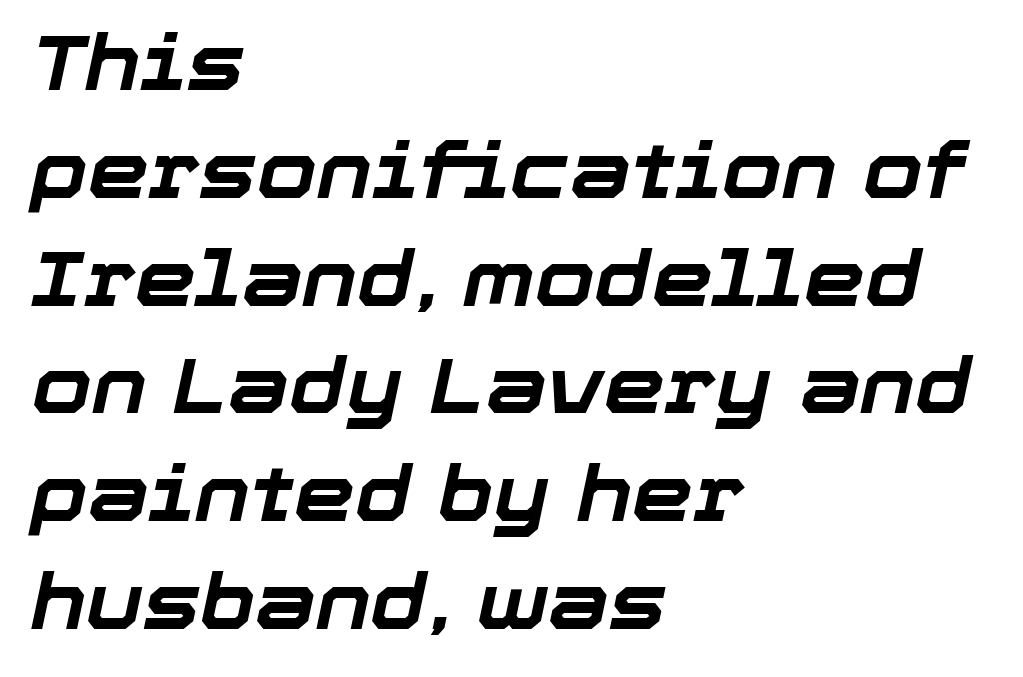
Q: Is the text bold? A: Yes.
Q: Is the text italic (slanted)? A: Yes, it leans right by about 12 degrees.
Q: Is the text underlined? A: No.
Q: How is the paragraph aligned? A: Left-aligned.
Q: Is the spacing between letters normal or unusually wide? A: Normal.
Q: Is the spacing between lines tight, normal or loose? A: Normal.
Q: Width (condensed, normal, or wide)? A: Normal.
Q: Stroke contrast? A: Low.
Q: x-height? A: Medium.
Q: Monospaced? A: No.
